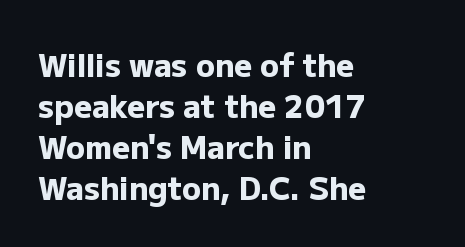
The image shows 31 px heavy sans-serif type, upright; set left-aligned, normal line spacing (1.32x), normal letter spacing, not underlined; low stroke contrast and a medium x-height.
